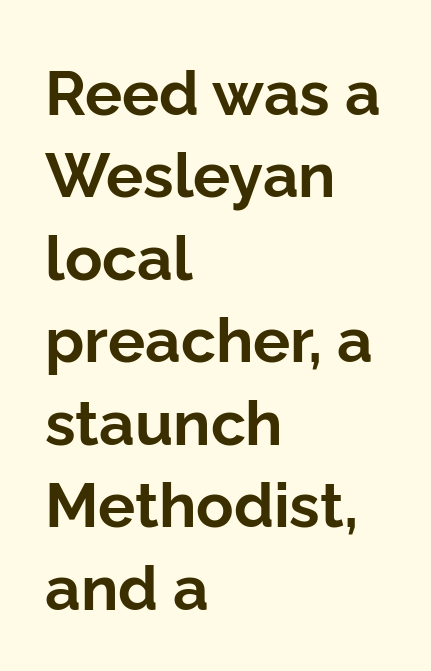
Q: Is the text bold? A: Yes.
Q: Is the text italic (slanted)? A: No, it is upright.
Q: Is the typeface a serif or a sans-serif typeface? A: Sans-serif.
Q: Is the text underlined? A: No.
Q: How is the paragraph aligned? A: Left-aligned.
Q: Is the spacing between letters normal or unusually wide? A: Normal.
Q: Is the spacing between lines tight, normal or loose? A: Normal.
Q: Width (condensed, normal, or wide)? A: Normal.
Q: Stroke contrast? A: Low.
Q: x-height? A: Medium.
Q: Monospaced? A: No.
